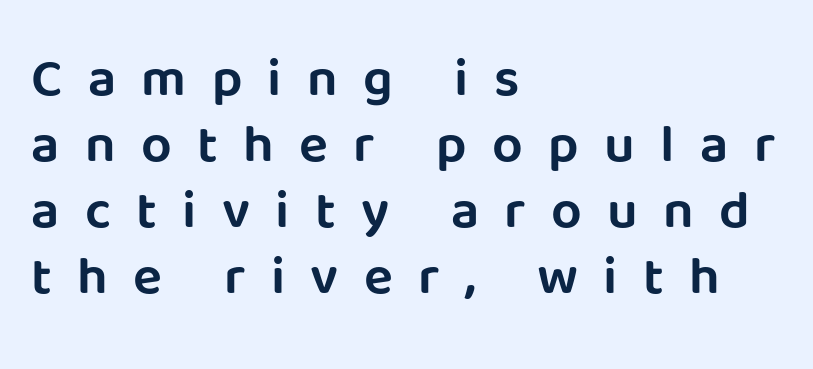
Q: Is the text italic (slanted)? A: No, it is upright.
Q: Is the typeface a serif or a sans-serif typeface? A: Sans-serif.
Q: Is the text underlined? A: No.
Q: How is the paragraph aligned? A: Left-aligned.
Q: Is the spacing between letters normal or unusually wide? A: Unusually wide.
Q: Width (condensed, normal, or wide)? A: Normal.
Q: Stroke contrast? A: Low.
Q: x-height? A: Large.
Q: Monospaced? A: No.
